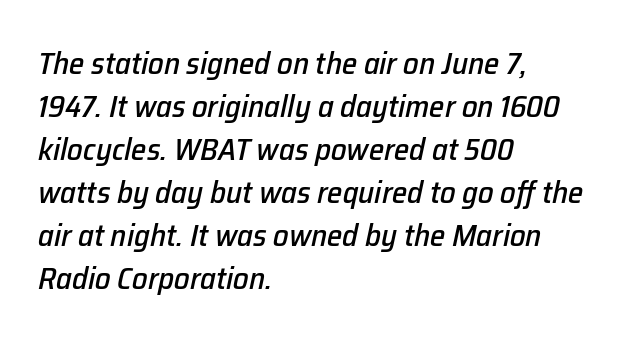
Q: Is the text italic (slanted)? A: Yes, it leans right by about 12 degrees.
Q: Is the text underlined? A: No.
Q: How is the paragraph aligned? A: Left-aligned.
Q: Is the spacing between letters normal or unusually wide? A: Normal.
Q: Is the spacing between lines tight, normal or loose? A: Normal.
Q: Width (condensed, normal, or wide)? A: Normal.
Q: Stroke contrast? A: Low.
Q: x-height? A: Medium.
Q: Monospaced? A: No.
